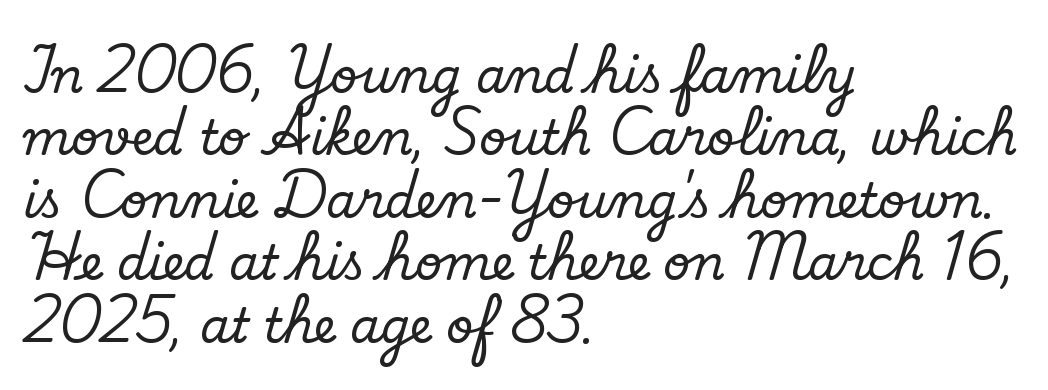
Q: Is the text italic (slanted)? A: Yes.
Q: Is the typeface a serif or a sans-serif typeface? A: Serif.
Q: Is the text underlined? A: No.
Q: How is the paragraph aligned? A: Left-aligned.
Q: Is the spacing between letters normal or unusually wide? A: Normal.
Q: Is the spacing between lines tight, normal or loose? A: Normal.
Q: Width (condensed, normal, or wide)? A: Normal.
Q: Stroke contrast? A: Low.
Q: x-height? A: Small.
Q: Monospaced? A: No.
